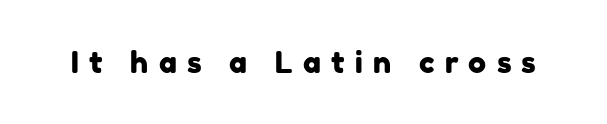
Q: Is the typeface a serif or a sans-serif typeface? A: Sans-serif.
Q: Is the text underlined? A: No.
Q: Is the spacing between letters normal or unusually wide? A: Unusually wide.
Q: Width (condensed, normal, or wide)? A: Normal.
Q: Stroke contrast? A: Low.
Q: x-height? A: Medium.
Q: Monospaced? A: No.
